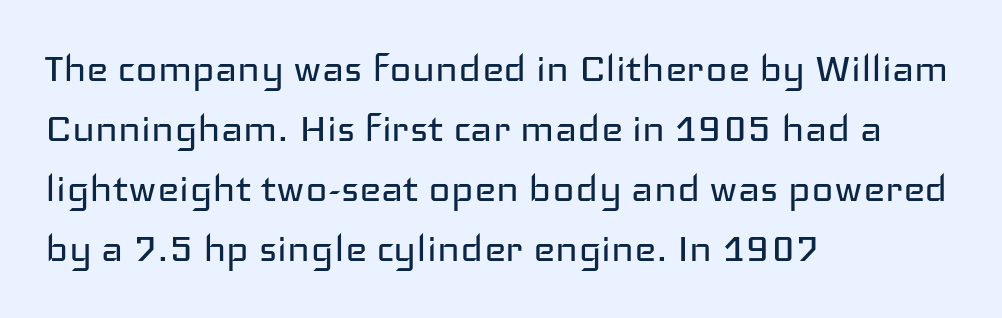
Q: Is the text bold? A: No.
Q: Is the text italic (slanted)? A: No, it is upright.
Q: Is the typeface a serif or a sans-serif typeface? A: Sans-serif.
Q: Is the text underlined? A: No.
Q: How is the paragraph aligned? A: Left-aligned.
Q: Is the spacing between letters normal or unusually wide? A: Normal.
Q: Is the spacing between lines tight, normal or loose? A: Normal.
Q: Width (condensed, normal, or wide)? A: Wide.
Q: Stroke contrast? A: Low.
Q: x-height? A: Medium.
Q: Monospaced? A: No.
